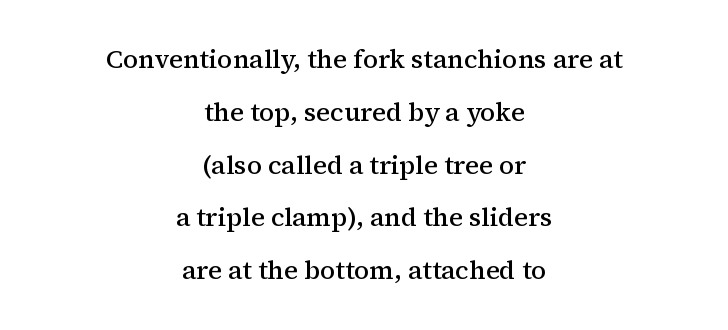
Q: Is the text bold? A: Semi-bold.
Q: Is the text italic (slanted)? A: No, it is upright.
Q: Is the text underlined? A: No.
Q: How is the paragraph aligned? A: Centered.
Q: Is the spacing between letters normal or unusually wide? A: Normal.
Q: Is the spacing between lines tight, normal or loose? A: Loose.
